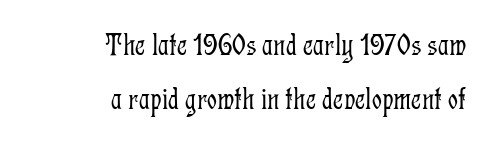
Q: Is the text bold? A: No.
Q: Is the text italic (slanted)? A: No, it is upright.
Q: Is the typeface a serif or a sans-serif typeface? A: Serif.
Q: Is the text underlined? A: No.
Q: How is the paragraph aligned? A: Right-aligned.
Q: Is the spacing between letters normal or unusually wide? A: Normal.
Q: Width (condensed, normal, or wide)? A: Condensed.
Q: Stroke contrast? A: Low.
Q: x-height? A: Medium.
Q: Monospaced? A: No.
